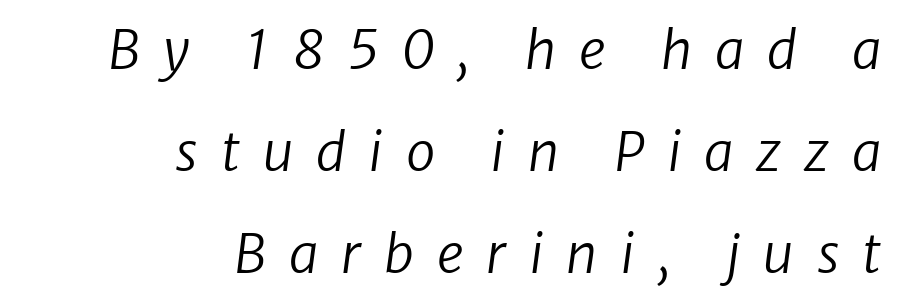
Q: Is the text bold? A: No.
Q: Is the text italic (slanted)? A: Yes, it leans right by about 8 degrees.
Q: Is the text underlined? A: No.
Q: How is the paragraph aligned? A: Right-aligned.
Q: Is the spacing between letters normal or unusually wide? A: Unusually wide.
Q: Is the spacing between lines tight, normal or loose? A: Loose.
Q: Width (condensed, normal, or wide)? A: Normal.
Q: Stroke contrast? A: Low.
Q: x-height? A: Medium.
Q: Monospaced? A: No.
